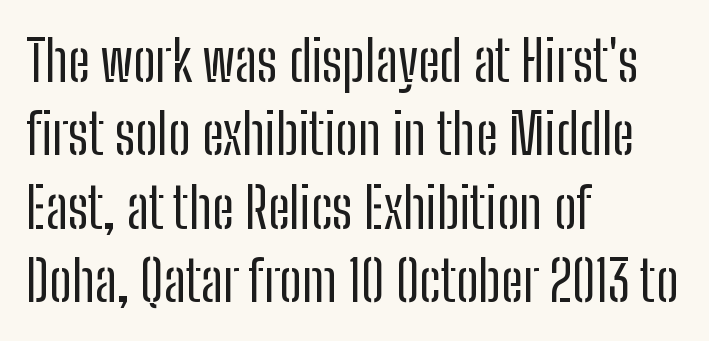
You can tell it's not italic because the verticals are truly vertical. Inter-character spacing is left at the font's built-in metrics. These lines are set flush left with a ragged right edge. Students, observe: this is what conventionally led text looks like. Spacing verdict: proportional, widths tailored to each character.
